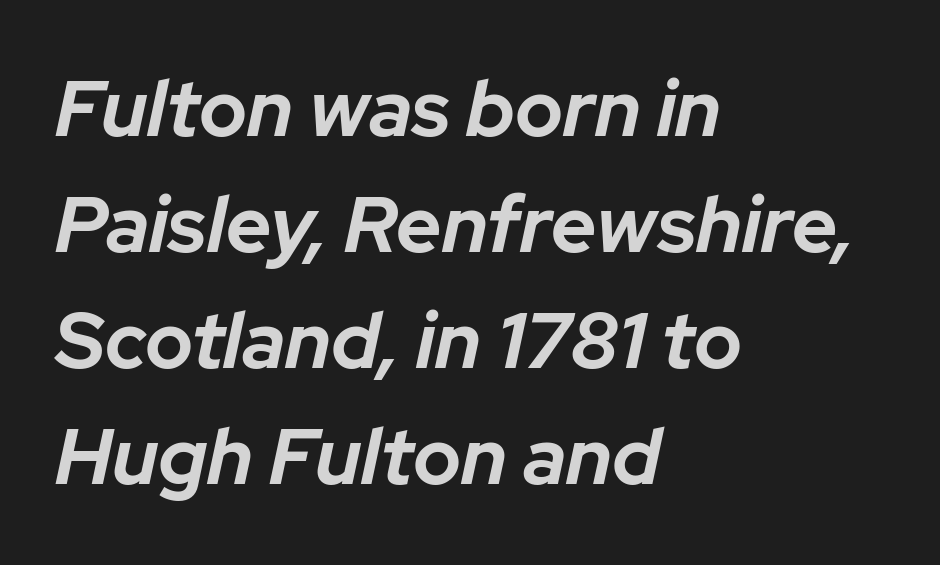
{"italic": "yes", "lean": "right", "slant_degrees": 12, "bold": "yes", "weight": "bold", "width": "normal", "stroke_contrast": "low", "x_height": "medium", "monospaced": "no", "underline": "no", "align": "left", "line_spacing": "normal", "line_spacing_ratio": 1.47, "letter_spacing": "normal", "letter_spacing_em": 0.0, "glyph_px": 79}
